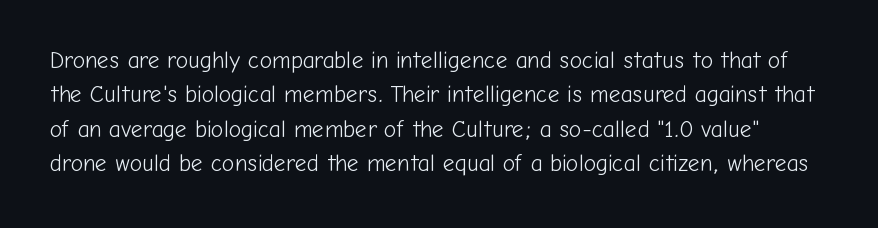
{"italic": "no", "bold": "no", "underline": "no", "line_spacing": "normal", "line_spacing_ratio": 1.5, "letter_spacing": "normal", "letter_spacing_em": 0.0, "glyph_px": 23}
